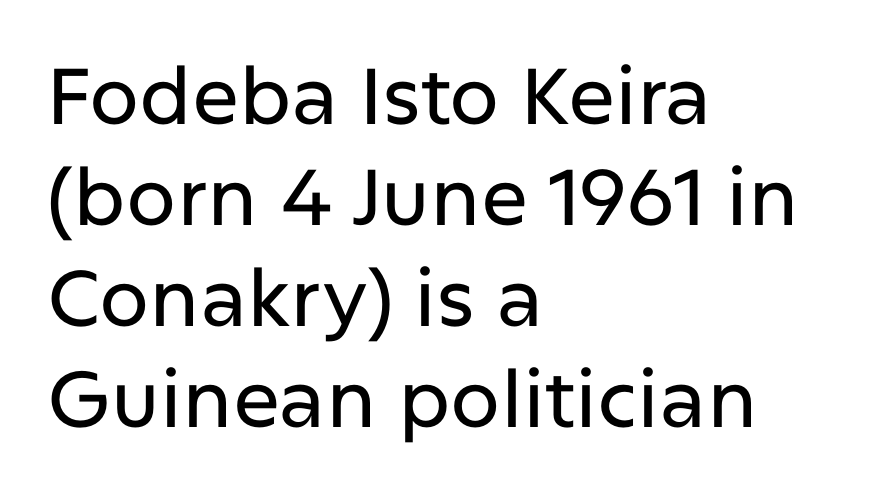
The image shows 79 px sans-serif type, upright; set left-aligned, normal line spacing (1.28x), normal letter spacing, not underlined; low stroke contrast and a medium x-height.
